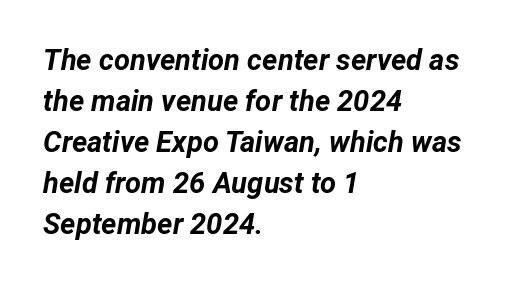
Q: Is the text bold? A: Yes.
Q: Is the text italic (slanted)? A: Yes, it leans right by about 12 degrees.
Q: Is the text underlined? A: No.
Q: How is the paragraph aligned? A: Left-aligned.
Q: Is the spacing between letters normal or unusually wide? A: Normal.
Q: Is the spacing between lines tight, normal or loose? A: Normal.
Q: Width (condensed, normal, or wide)? A: Normal.
Q: Stroke contrast? A: Low.
Q: x-height? A: Medium.
Q: Monospaced? A: No.
